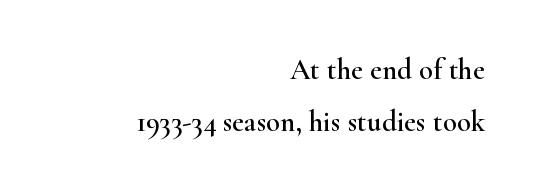
The image shows 29 px wide serif type, upright; set right-aligned, line spacing 1.78x, normal letter spacing, not underlined; high stroke contrast and a small x-height.
